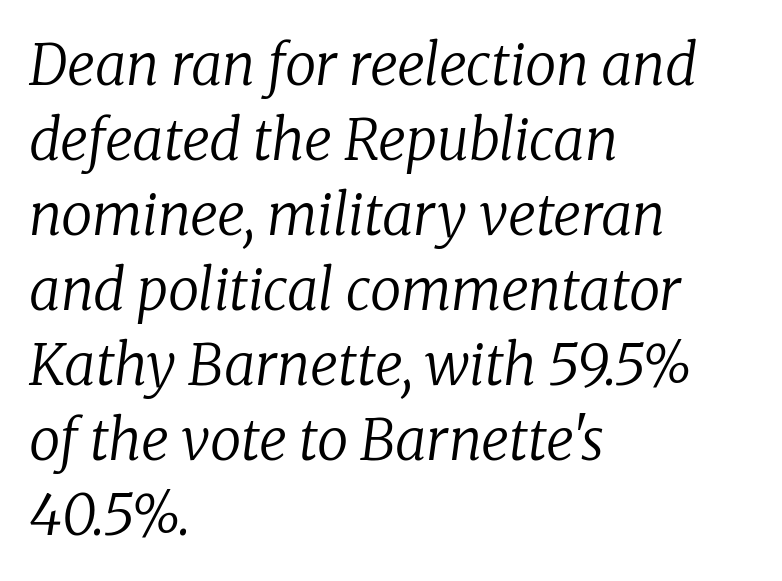
The image shows 56 px regular-weight serif type, italic (leaning right); set left-aligned, normal line spacing (1.34x), normal letter spacing, not underlined; low stroke contrast and a medium x-height.
